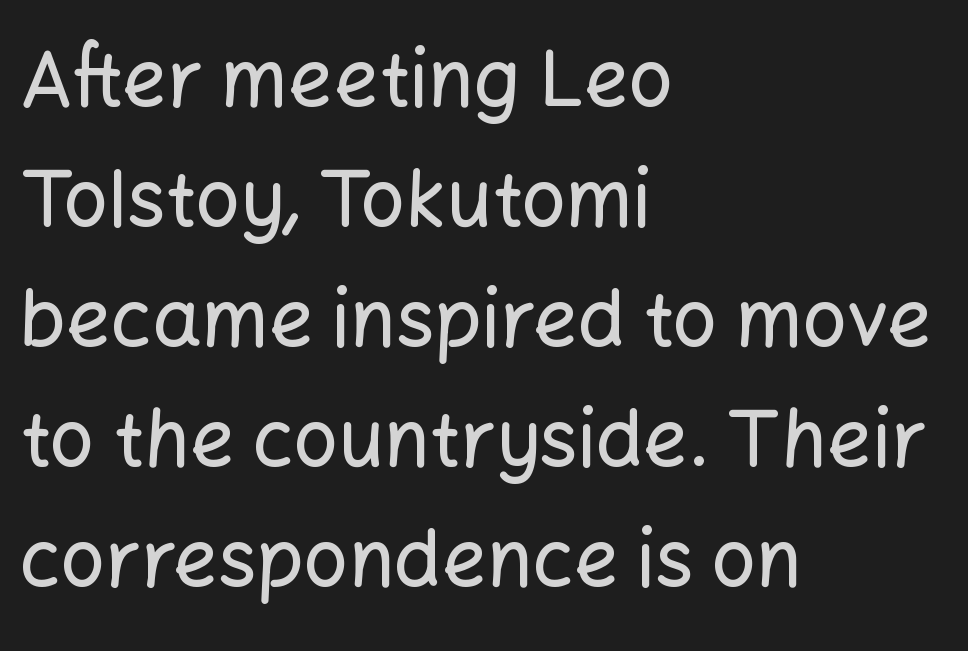
{"serif": "no", "italic": "no", "width": "normal", "stroke_contrast": "low", "x_height": "medium", "monospaced": "no", "underline": "no", "align": "left", "line_spacing": "normal", "line_spacing_ratio": 1.54, "letter_spacing": "normal", "letter_spacing_em": 0.0, "glyph_px": 78}
